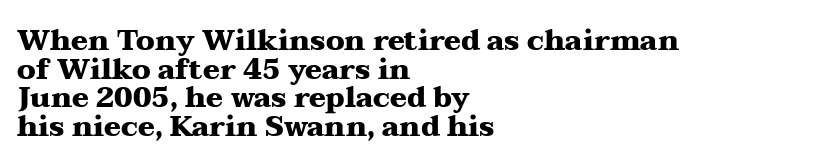
The passage shown is typeset with a serif family. The lines are packed closely together with very little leading. Quick note: not italic, upright. The strip under each line holds only bare page. Glyph-to-glyph distance matches everyday printed text. This is heavy type, rendered in bold.
